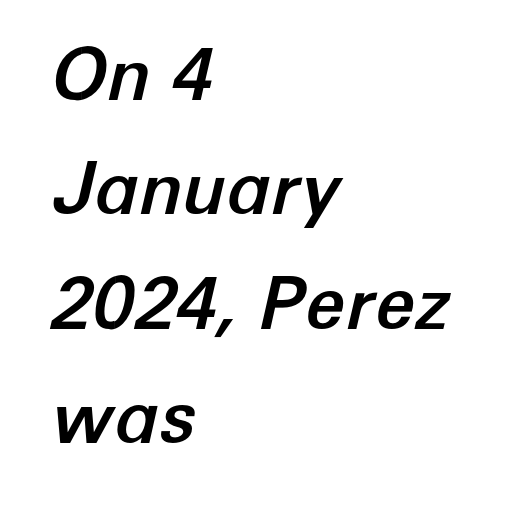
Each letter keeps its own natural width here, so spacing adapts to shape. The space directly below the letters is spotless. The font's italic variant was chosen for this text. How would I describe the line gaps? Plain and ordinary. Horizontal alignment here is leftward, the default for most running prose. Look at the tracking — it's just the regular setting, nothing added.
